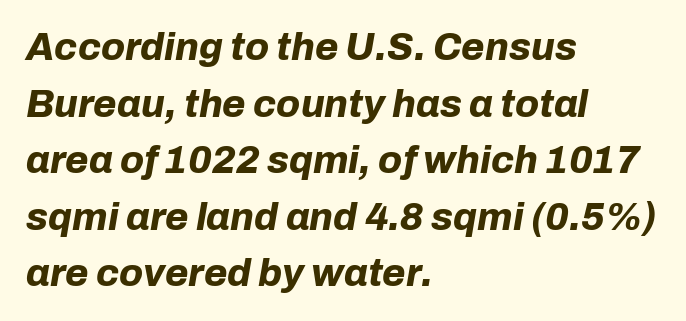
{"italic": "yes", "lean": "right", "slant_degrees": 10, "bold": "yes", "weight": "bold", "width": "normal", "stroke_contrast": "low", "x_height": "medium", "monospaced": "no", "underline": "no", "align": "left", "line_spacing": "normal", "line_spacing_ratio": 1.49, "letter_spacing": "normal", "letter_spacing_em": 0.0, "glyph_px": 38}
